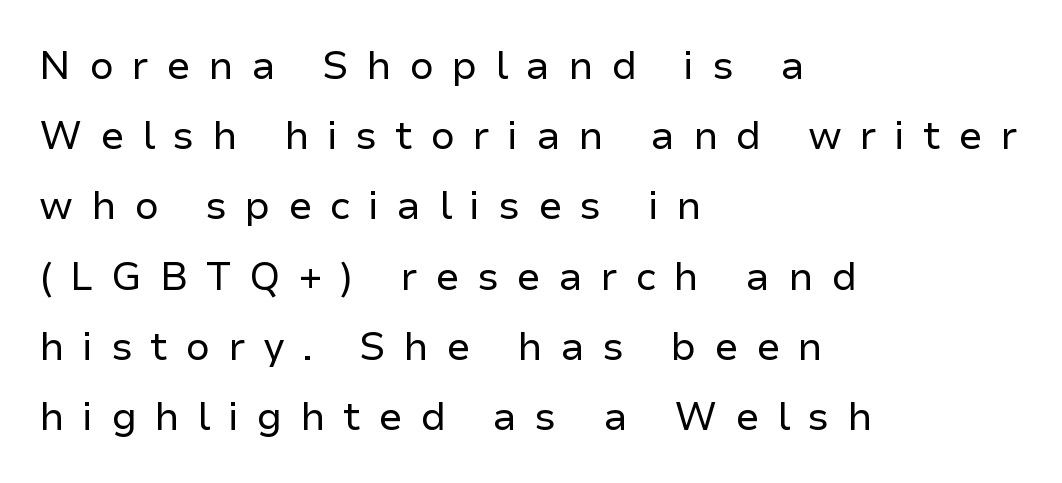
The image shows 39 px regular-weight sans-serif type, upright; set left-aligned, line spacing 1.8x, unusually wide letter spacing (+0.45 em), not underlined; low stroke contrast and a medium x-height.
